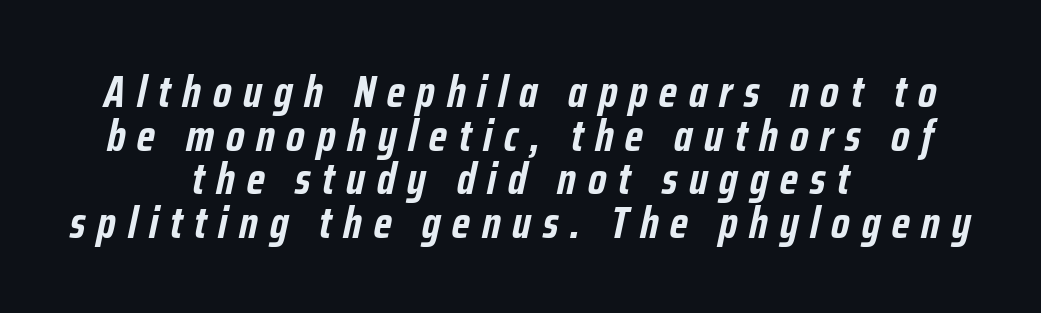
A typesetter would call this proportional, since set widths differ per character. No word sits above an underline. The rendering inserts visible extra space after every character. You'd pick this weight for a headline — it's a proper bold. Each line is balanced around a shared central axis. Posture: slanted.
